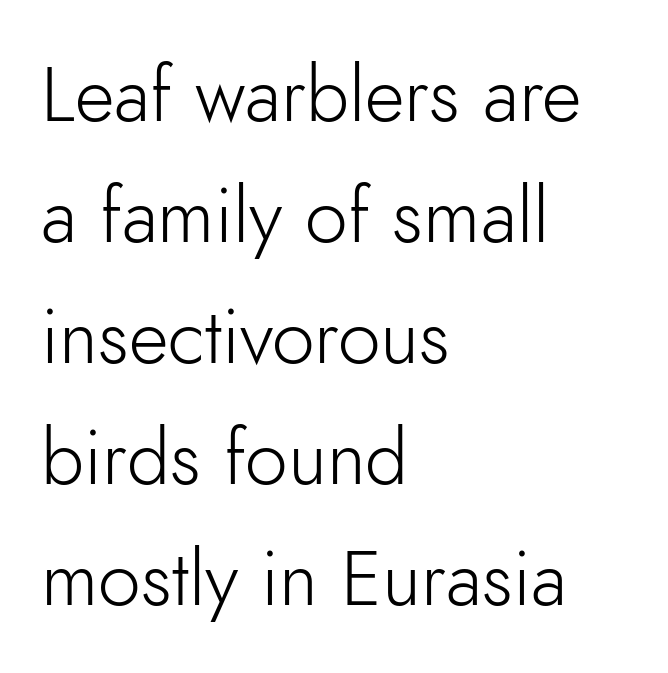
The image shows 77 px light sans-serif type, upright; set left-aligned, normal line spacing (1.57x), normal letter spacing, not underlined; low stroke contrast and a small x-height.
